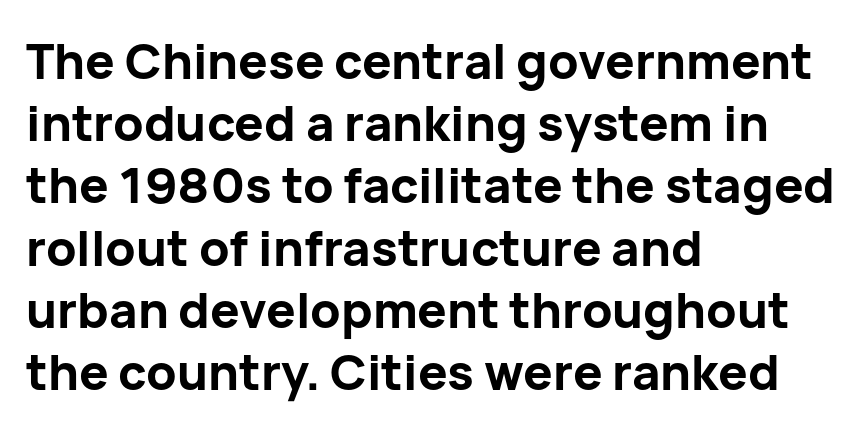
Stroke terminals: plain, sans-serif. Where is the straight margin? On the left. I'd describe the lettering as bold — thick and assertive. Summary of vertical rhythm: regular, with standard interline spacing.
